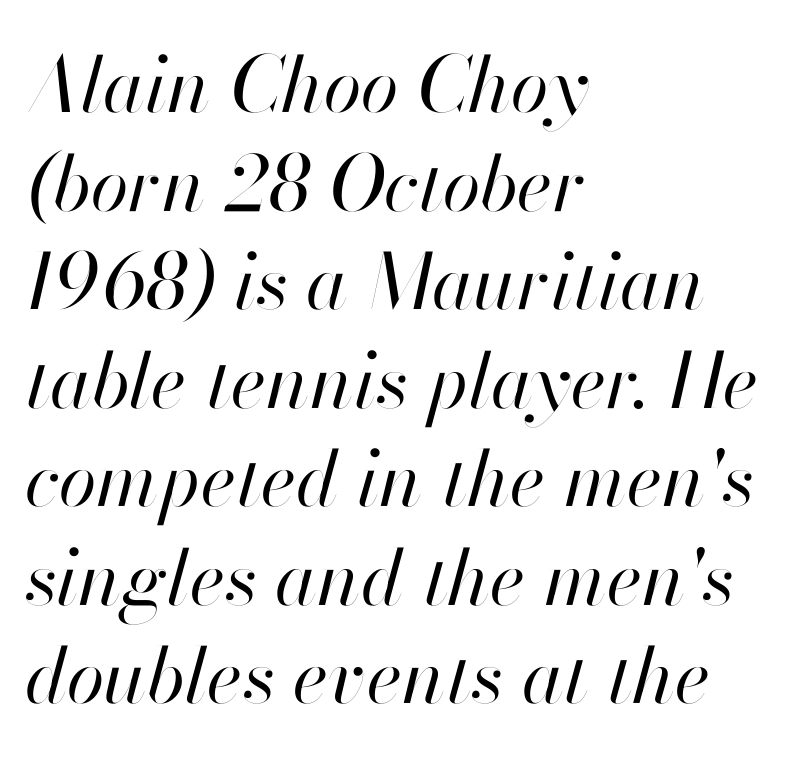
Q: Is the text bold? A: No.
Q: Is the text italic (slanted)? A: Yes, it leans right by about 13 degrees.
Q: Is the text underlined? A: No.
Q: How is the paragraph aligned? A: Left-aligned.
Q: Is the spacing between letters normal or unusually wide? A: Normal.
Q: Is the spacing between lines tight, normal or loose? A: Normal.
Q: Width (condensed, normal, or wide)? A: Normal.
Q: Stroke contrast? A: High.
Q: x-height? A: Small.
Q: Monospaced? A: No.
